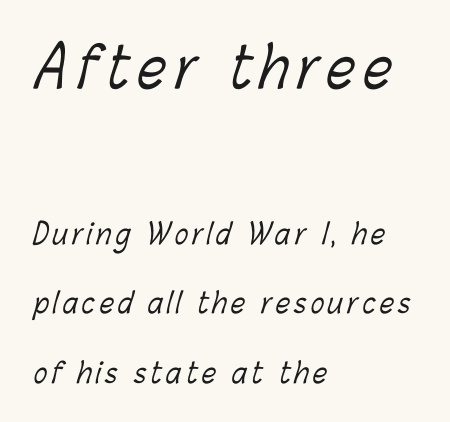
{"bold": "no", "weight": "light", "width": "condensed", "stroke_contrast": "low", "x_height": "medium", "monospaced": "no", "underline": "no", "align": "left", "line_spacing": "loose", "line_spacing_ratio": 2.48, "larger_block": "first", "size_ratio": 2.0, "glyph_px": 56}
